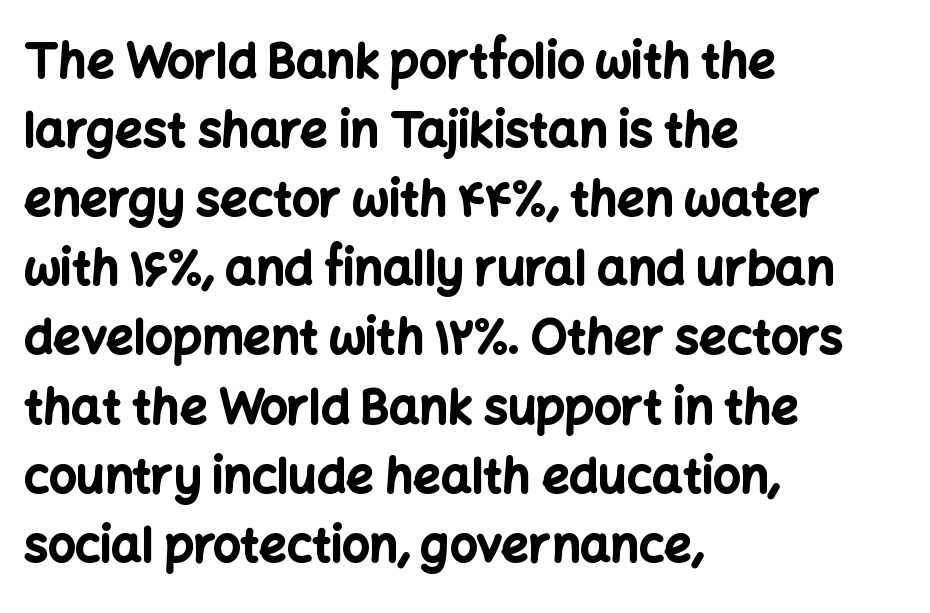
These lines were composed using upright roman letters. The rendering uses a moderate line-height, typical for paragraphs. The paragraph has a hard left edge and a soft right edge. Is the letter spacing exaggerated? No — it looks like the ordinary default. The sample has been set heavy, in full bold. Plain, unruled lines of type.
